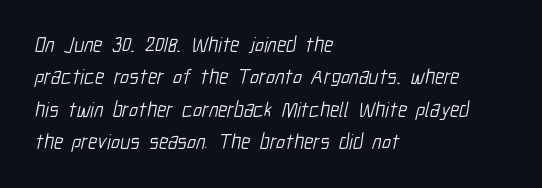
Q: Is the text bold? A: No.
Q: Is the text underlined? A: No.
Q: How is the paragraph aligned? A: Left-aligned.
Q: Is the spacing between letters normal or unusually wide? A: Normal.
Q: Is the spacing between lines tight, normal or loose? A: Normal.
